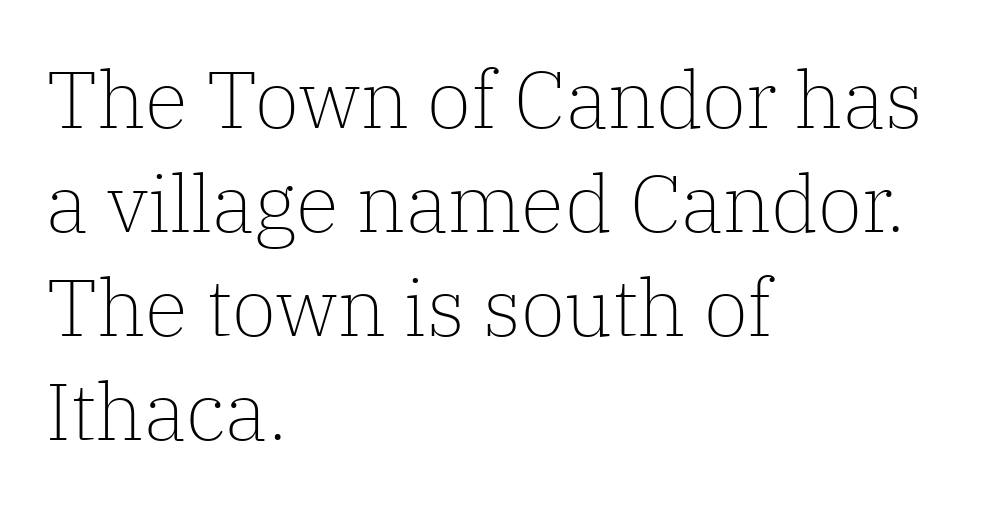
The image shows 80 px light serif type, upright; set left-aligned, normal line spacing (1.3x), normal letter spacing, not underlined; low stroke contrast and a medium x-height.
